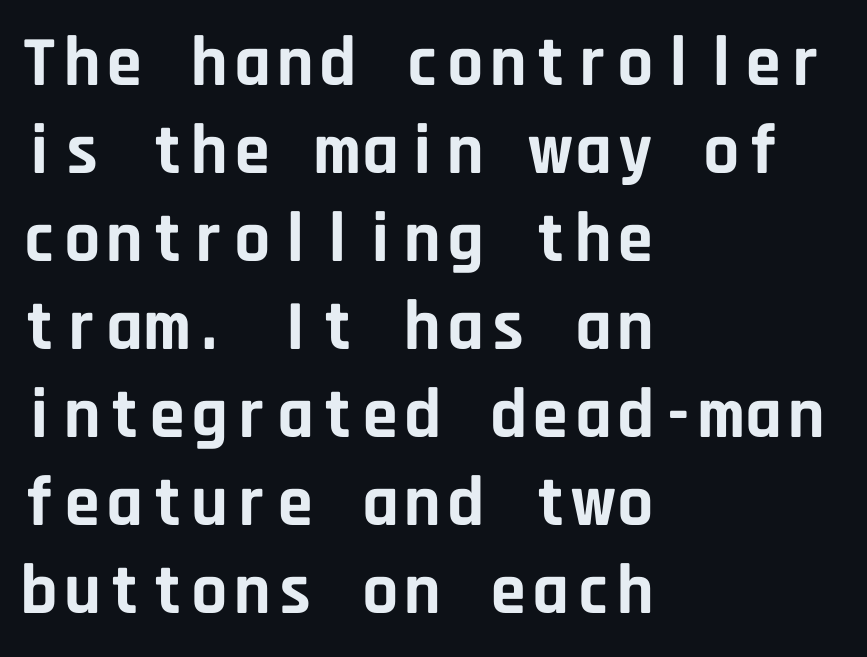
Q: Is the text bold? A: Yes.
Q: Is the text italic (slanted)? A: No, it is upright.
Q: Is the typeface a serif or a sans-serif typeface? A: Sans-serif.
Q: Is the text underlined? A: No.
Q: How is the paragraph aligned? A: Left-aligned.
Q: Is the spacing between letters normal or unusually wide? A: Normal.
Q: Width (condensed, normal, or wide)? A: Normal.
Q: Stroke contrast? A: Low.
Q: x-height? A: Large.
Q: Monospaced? A: Yes.
